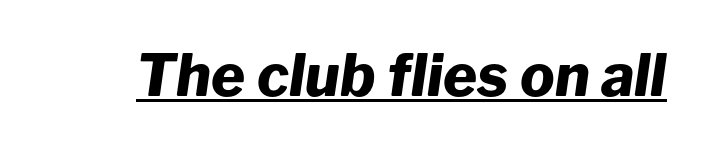
The typography opts for an oblique posture over an upright one. The strokes are fattened all the way to bold. Words appear dense and cohesive because spacing is normal. The letters advance in unequal steps, a hallmark of proportional type. Glance below the letters and you will spot a drawn line.
